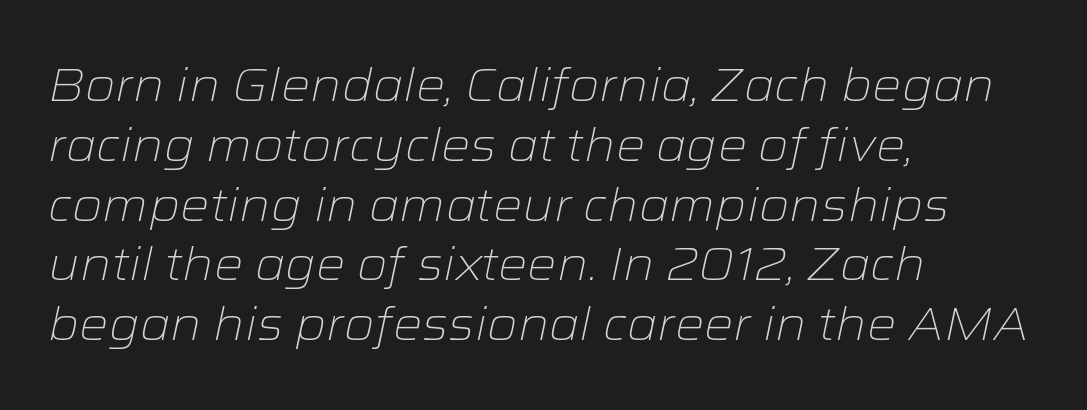
{"italic": "yes", "lean": "right", "slant_degrees": 12, "bold": "no", "weight": "light", "width": "wide", "stroke_contrast": "low", "x_height": "medium", "monospaced": "no", "underline": "no", "align": "left", "line_spacing": "normal", "line_spacing_ratio": 1.3, "letter_spacing": "normal", "letter_spacing_em": 0.0, "glyph_px": 46}
